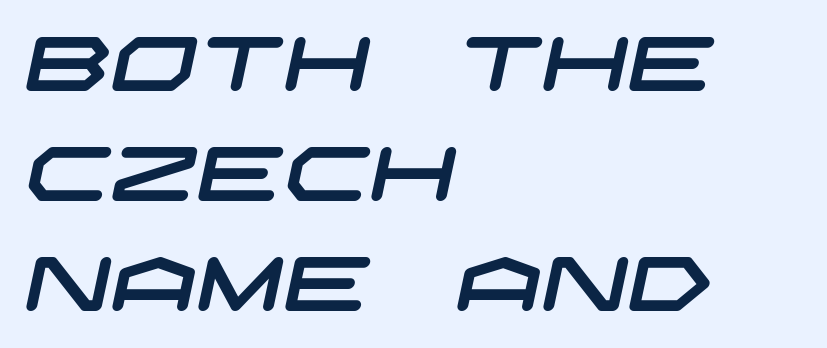
{"serif": "no", "width": "wide", "stroke_contrast": "low", "x_height": "large", "underline": "no", "align": "left", "line_spacing": "normal", "line_spacing_ratio": 1.45, "letter_spacing": "normal", "letter_spacing_em": 0.0, "glyph_px": 76}
